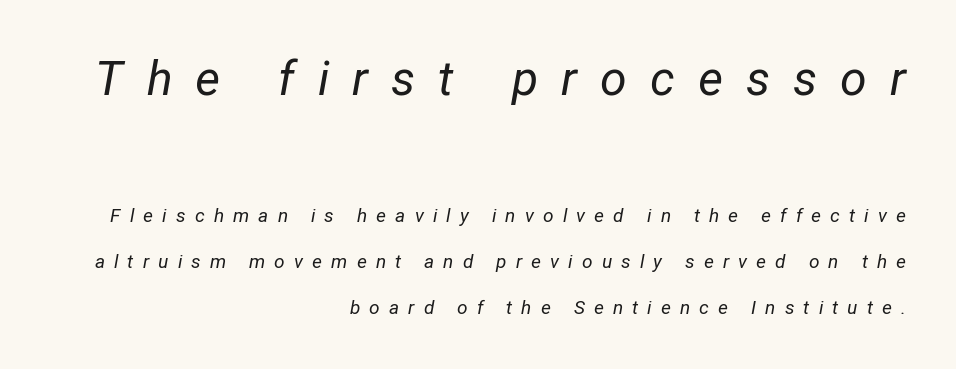
The compositor pushed each line to the right boundary. When letters slant like this, we call the style italic. Descenders hang freely into open space. The passage shown is typed in a proportional face where columns would drift. Stroke thickness stays within the range of a standard reading face or lighter.
